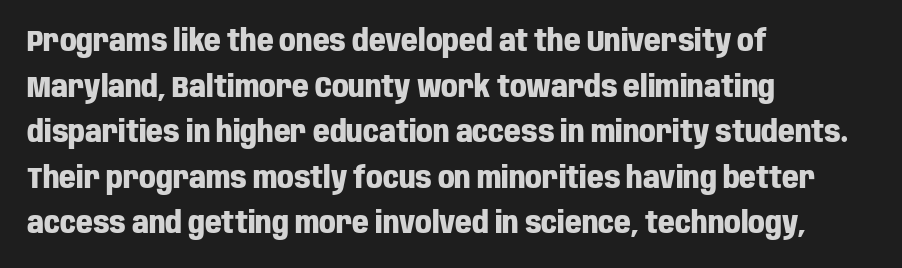
Q: Is the text bold? A: Yes.
Q: Is the text italic (slanted)? A: No, it is upright.
Q: Is the typeface a serif or a sans-serif typeface? A: Sans-serif.
Q: Is the text underlined? A: No.
Q: How is the paragraph aligned? A: Left-aligned.
Q: Is the spacing between letters normal or unusually wide? A: Normal.
Q: Is the spacing between lines tight, normal or loose? A: Normal.
Q: Width (condensed, normal, or wide)? A: Condensed.
Q: Stroke contrast? A: Low.
Q: x-height? A: Large.
Q: Monospaced? A: No.
